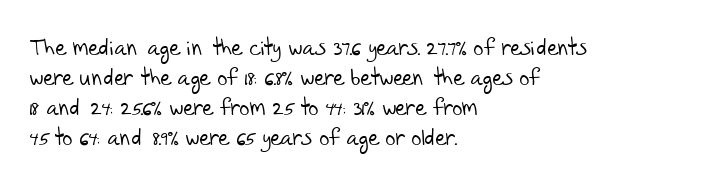
The image shows 22 px text type; set left-aligned, normal line spacing (1.36x), normal letter spacing, not underlined.
